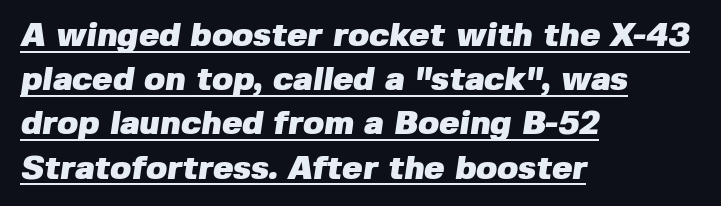
Standard letterfit; no display-style spreading of the glyphs. The typeface chosen for these lines omits serifs. Looks like someone drew a line under every word here. Chunky letters — that's bold for sure.
